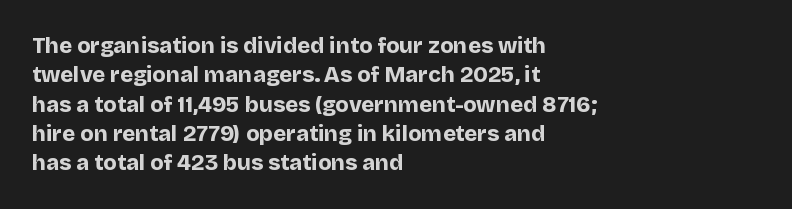
{"italic": "no", "bold": "yes", "underline": "no", "align": "left", "line_spacing": "normal", "line_spacing_ratio": 1.33, "letter_spacing": "normal", "letter_spacing_em": 0.0, "glyph_px": 22}
